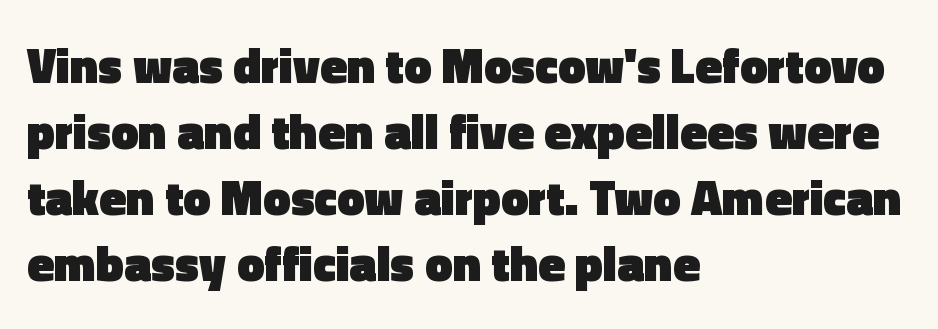
{"serif": "no", "italic": "no", "bold": "yes", "weight": "heavy", "width": "normal", "x_height": "medium", "monospaced": "no", "underline": "no", "align": "left", "line_spacing": "normal", "line_spacing_ratio": 1.35, "letter_spacing": "normal", "letter_spacing_em": 0.0, "glyph_px": 49}
